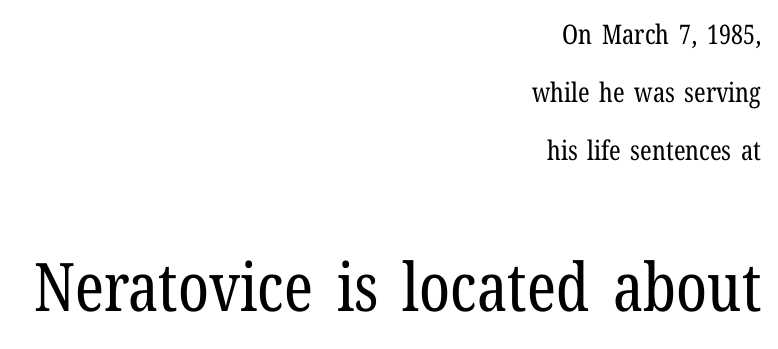
The image shows 67 px regular-weight, condensed serif type, upright; set right-aligned, loose line spacing (2.14x), normal letter spacing, not underlined; the second (bottom) block is 2.48x larger; low stroke contrast and a medium x-height.
